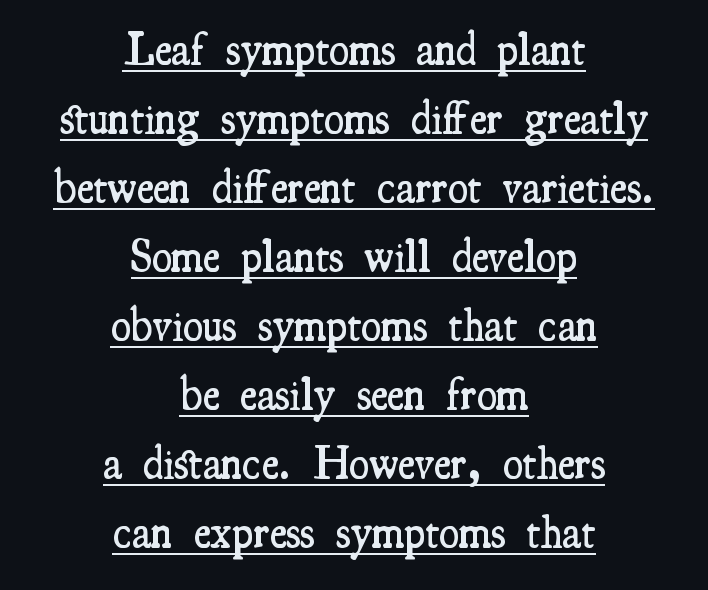
The image shows 46 px semibold, condensed serif type, upright; set centered, normal line spacing (1.5x), normal letter spacing, underlined; medium stroke contrast and a small x-height.
